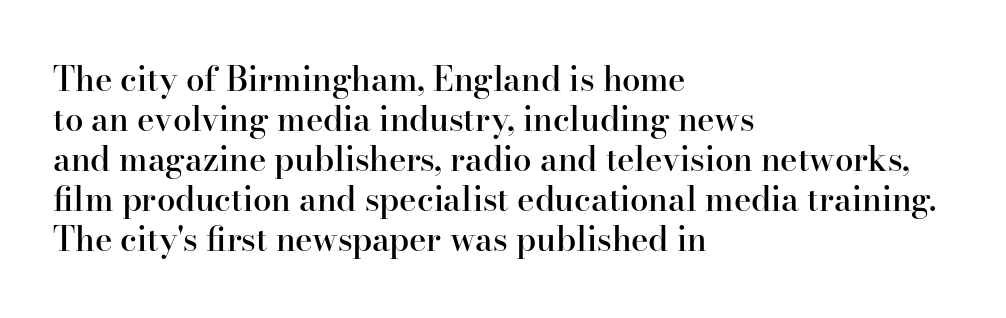
Q: Is the text bold? A: Semi-bold.
Q: Is the text italic (slanted)? A: No, it is upright.
Q: Is the typeface a serif or a sans-serif typeface? A: Serif.
Q: Is the text underlined? A: No.
Q: How is the paragraph aligned? A: Left-aligned.
Q: Is the spacing between letters normal or unusually wide? A: Normal.
Q: Width (condensed, normal, or wide)? A: Normal.
Q: Stroke contrast? A: High.
Q: x-height? A: Small.
Q: Monospaced? A: No.
